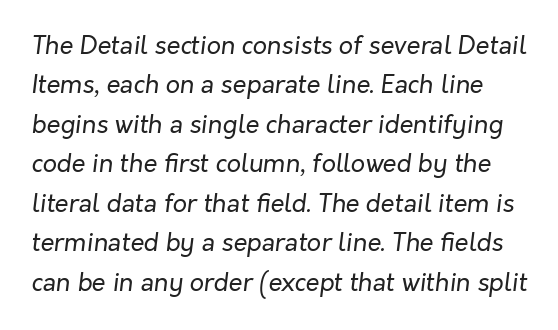
{"italic": "yes", "lean": "right", "slant_degrees": 7, "bold": "no", "underline": "no", "line_spacing": "normal", "line_spacing_ratio": 1.58, "letter_spacing": "normal", "letter_spacing_em": 0.0, "glyph_px": 25}
